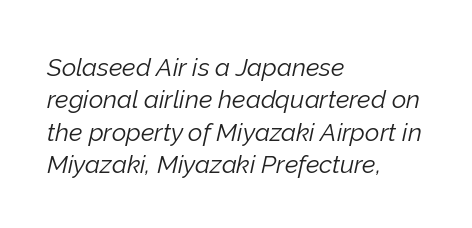
The passage is arranged the way most books set body copy — flush left. Slant detected: the letters are inclined. Decoration check: the copy has no underline. Students, observe: this is what conventionally led text looks like. Inter-character spacing is left at the font's built-in metrics. The passage shown is not bold in any degree.
